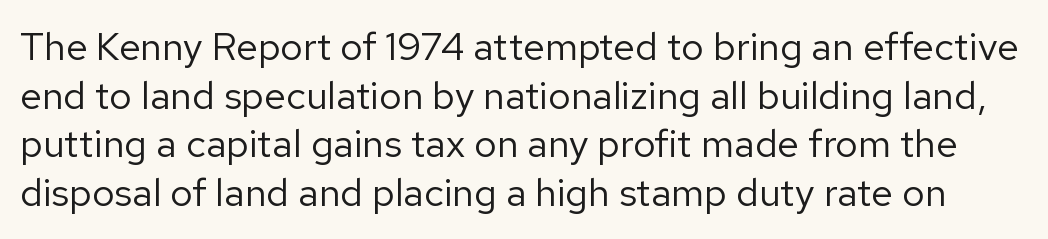
Q: Is the text bold? A: No.
Q: Is the text italic (slanted)? A: No, it is upright.
Q: Is the typeface a serif or a sans-serif typeface? A: Sans-serif.
Q: Is the text underlined? A: No.
Q: Is the spacing between letters normal or unusually wide? A: Normal.
Q: Is the spacing between lines tight, normal or loose? A: Normal.
Q: Width (condensed, normal, or wide)? A: Normal.
Q: Stroke contrast? A: Low.
Q: x-height? A: Medium.
Q: Monospaced? A: No.
